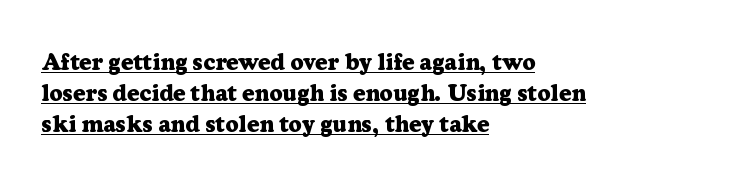
Q: Is the text bold? A: Yes.
Q: Is the text italic (slanted)? A: No, it is upright.
Q: Is the text underlined? A: Yes.
Q: How is the paragraph aligned? A: Left-aligned.
Q: Is the spacing between letters normal or unusually wide? A: Normal.
Q: Is the spacing between lines tight, normal or loose? A: Normal.
